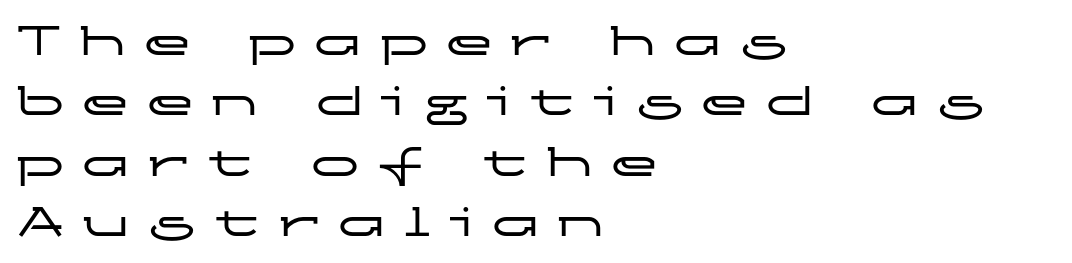
{"serif": "no", "italic": "no", "width": "wide", "stroke_contrast": "low", "x_height": "medium", "monospaced": "no", "underline": "no", "align": "left", "line_spacing": "normal", "line_spacing_ratio": 1.26, "letter_spacing": "wide", "letter_spacing_em": 0.37, "glyph_px": 48}
